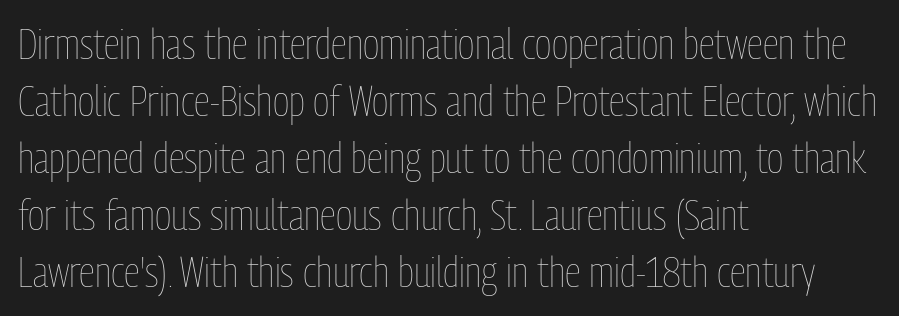
The image shows 42 px thin, condensed type, upright; set left-aligned, normal line spacing (1.36x), normal letter spacing, not underlined; low stroke contrast and a medium x-height.
